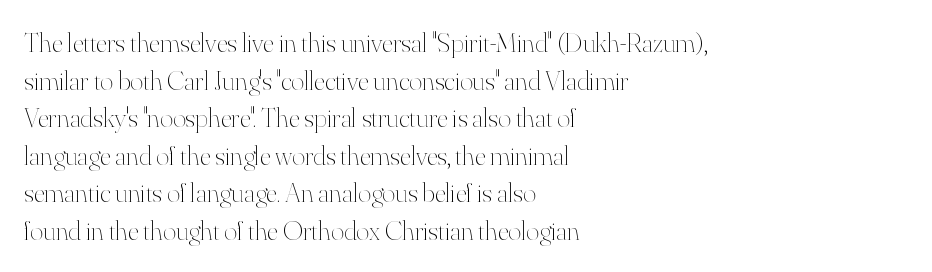
What's the leading like? Ordinary, nothing unusual. A bare baseline throughout the passage. No extra tracking has been applied to these lines. This sample has the flowing, uneven cadence of proportional lettering. These glyphs show unthickened strokes, regular width or finer. If you drew a ruler down the left edge, every line would touch it.
